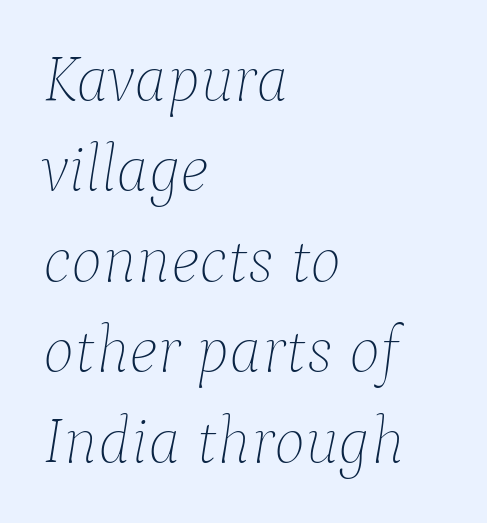
{"italic": "yes", "lean": "right", "slant_degrees": 9, "bold": "no", "weight": "thin", "width": "normal", "stroke_contrast": "low", "x_height": "medium", "monospaced": "no", "underline": "no", "align": "left", "line_spacing": "normal", "line_spacing_ratio": 1.37, "letter_spacing": "normal", "letter_spacing_em": 0.0, "glyph_px": 66}
